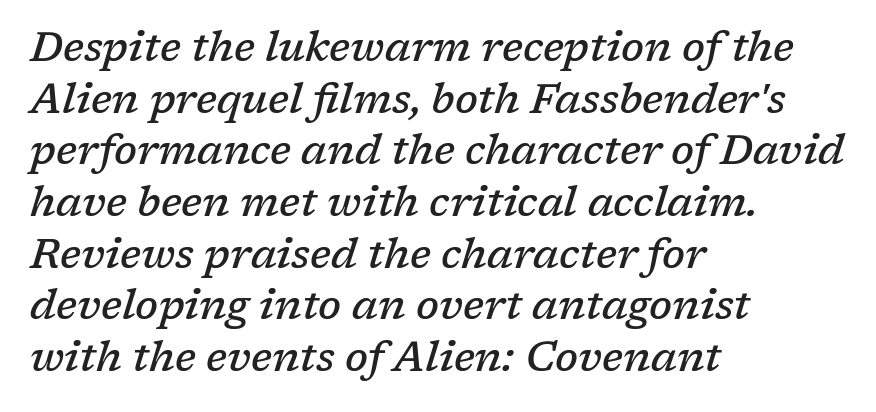
{"serif": "yes", "italic": "yes", "lean": "right", "slant_degrees": 17, "bold": "semi", "weight": "semibold", "width": "normal", "stroke_contrast": "low", "x_height": "medium", "monospaced": "no", "underline": "no", "align": "left", "line_spacing": "normal", "line_spacing_ratio": 1.26, "letter_spacing": "normal", "letter_spacing_em": 0.0, "glyph_px": 41}
